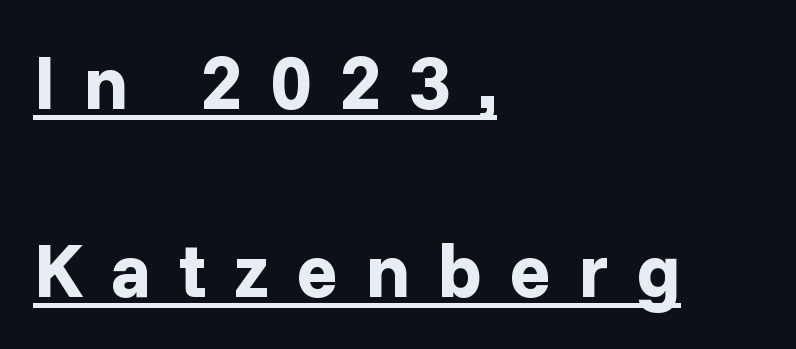
{"serif": "no", "italic": "no", "bold": "yes", "weight": "bold", "width": "normal", "stroke_contrast": "low", "x_height": "medium", "monospaced": "no", "underline": "yes", "align": "left", "line_spacing": "loose", "line_spacing_ratio": 2.47, "letter_spacing": "wide", "letter_spacing_em": 0.36, "glyph_px": 76}
